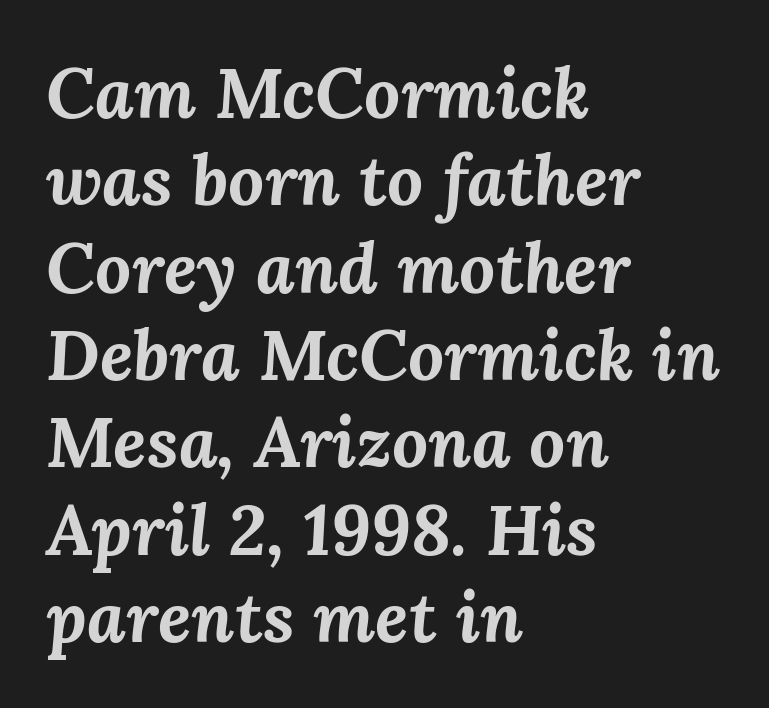
The image shows 71 px bold type, italic (leaning right); set left-aligned, line spacing 1.23x, normal letter spacing, not underlined; medium stroke contrast and a medium x-height.
